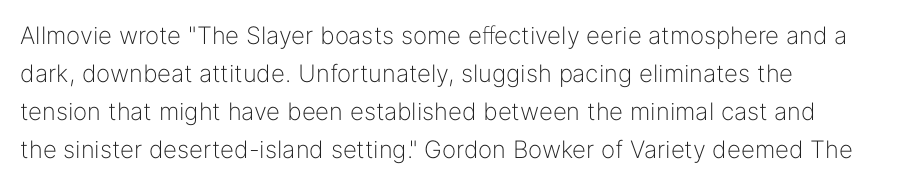
{"italic": "no", "bold": "no", "underline": "no", "align": "left", "line_spacing": "normal", "line_spacing_ratio": 1.59, "letter_spacing": "normal", "letter_spacing_em": 0.0, "glyph_px": 24}
